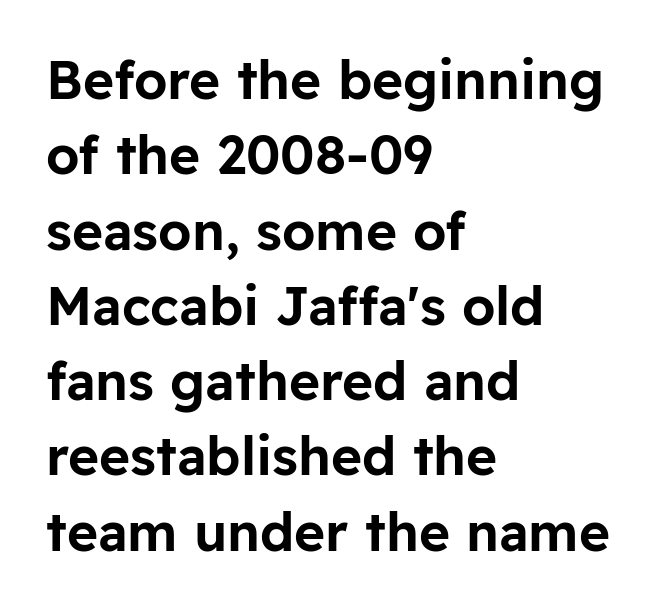
The image shows 53 px sans-serif type, upright; set left-aligned, normal line spacing (1.42x), normal letter spacing, not underlined; low stroke contrast and a medium x-height.
